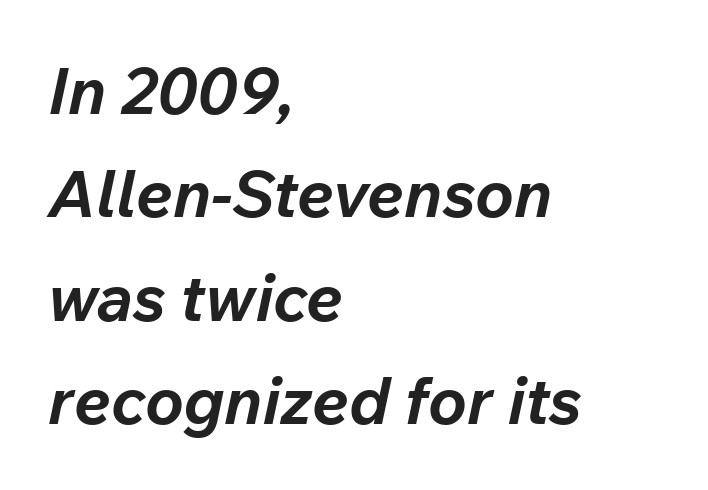
Horizontal alignment here is leftward, the default for most running prose. Note the varied advance widths — an 'i' is clearly narrower than an 'm'. Looking at the ascenders, they clearly lean. What stands out about the letter spacing? Nothing — it is the standard amount.
